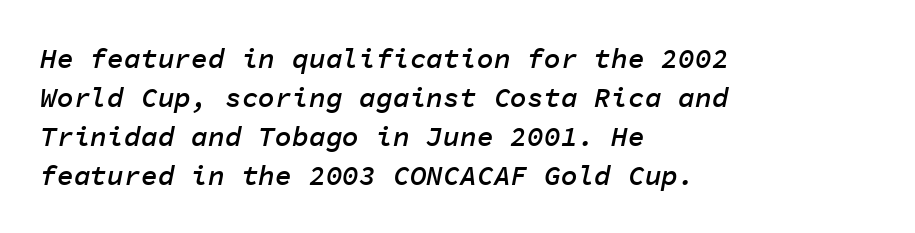
{"italic": "yes", "lean": "right", "slant_degrees": 11, "bold": "semi", "weight": "semibold", "width": "normal", "stroke_contrast": "low", "x_height": "medium", "monospaced": "yes", "underline": "no", "align": "left", "line_spacing": "normal", "line_spacing_ratio": 1.39, "letter_spacing": "normal", "letter_spacing_em": 0.0, "glyph_px": 28}
